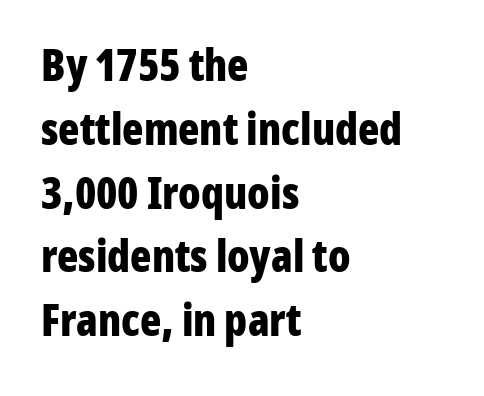
The passage shown is typed in a proportional face where columns would drift. The paragraph shown leans on its left margin. This is the regular roman posture of the typeface. The block of text has a typical density, with ordinary space between rows. The tracking reads as untouched default to a designer's eye.
